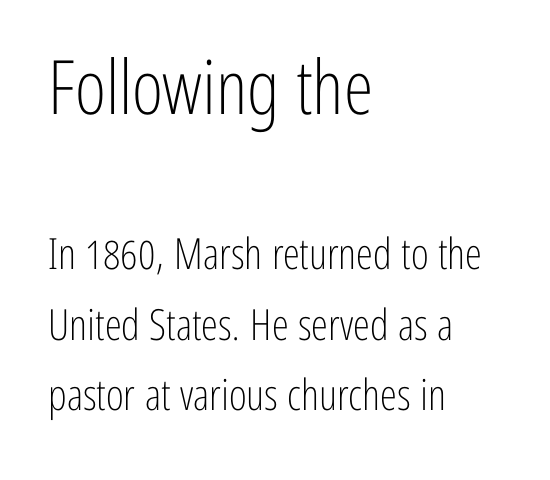
{"serif": "no", "italic": "no", "bold": "no", "weight": "light", "width": "condensed", "stroke_contrast": "low", "x_height": "medium", "monospaced": "no", "underline": "no", "align": "left", "line_spacing": "normal", "line_spacing_ratio": 1.64, "letter_spacing": "normal", "letter_spacing_em": 0.0, "larger_block": "first", "size_ratio": 1.74, "glyph_px": 75}
